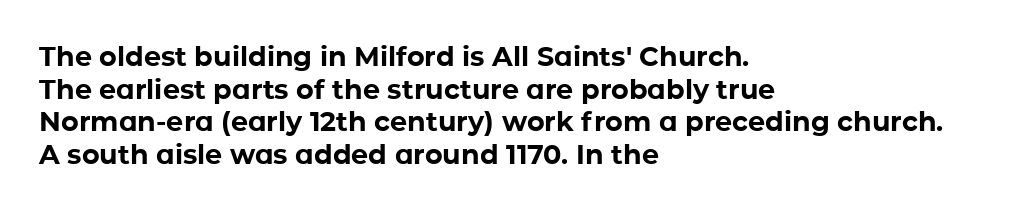
The glyphs are unaccompanied by any horizontal stroke below them. The passage shown is emphatically bold. The lettering holds an erect, upright posture throughout. Here the glyphs are tracked normally, forming tight word shapes.
